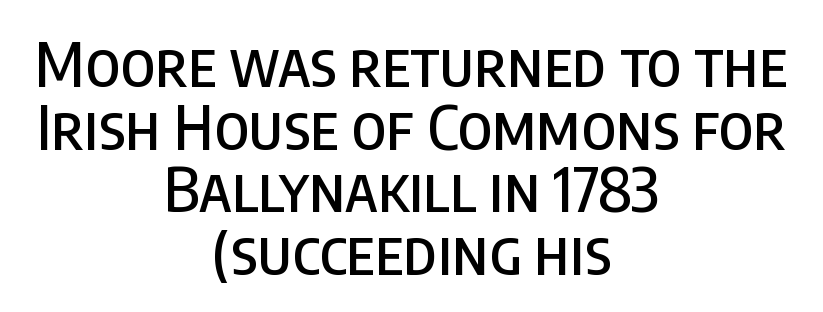
Q: Is the text italic (slanted)? A: No, it is upright.
Q: Is the typeface a serif or a sans-serif typeface? A: Sans-serif.
Q: Is the text underlined? A: No.
Q: How is the paragraph aligned? A: Centered.
Q: Is the spacing between letters normal or unusually wide? A: Normal.
Q: Is the spacing between lines tight, normal or loose? A: Tight.
Q: Width (condensed, normal, or wide)? A: Condensed.
Q: Stroke contrast? A: Low.
Q: x-height? A: Large.
Q: Monospaced? A: No.
